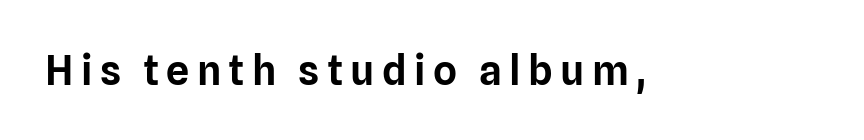
The image shows 41 px sans-serif type, upright; set not underlined; low stroke contrast and a medium x-height.
